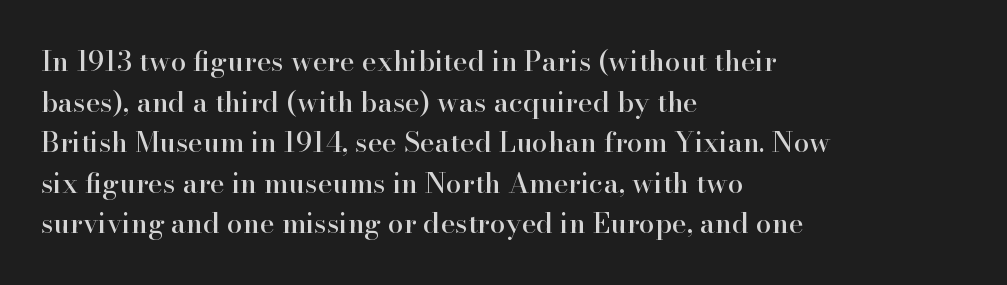
The image shows 28 px serif type, upright; set left-aligned, normal line spacing (1.45x), normal letter spacing, not underlined; high stroke contrast and a small x-height.
